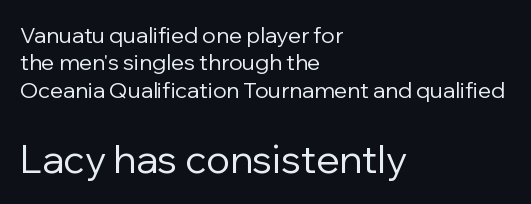
{"serif": "no", "italic": "no", "bold": "no", "weight": "regular", "width": "normal", "stroke_contrast": "low", "x_height": "medium", "monospaced": "no", "underline": "no", "align": "left", "line_spacing_ratio": 1.24, "letter_spacing": "normal", "letter_spacing_em": 0.0, "larger_block": "second", "size_ratio": 1.77, "glyph_px": 39}
